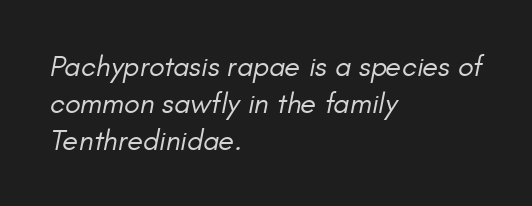
{"italic": "yes", "lean": "right", "slant_degrees": 11, "bold": "no", "weight": "regular", "width": "normal", "stroke_contrast": "low", "x_height": "small", "monospaced": "no", "underline": "no", "align": "left", "line_spacing": "normal", "line_spacing_ratio": 1.27, "letter_spacing": "normal", "letter_spacing_em": 0.0, "glyph_px": 29}
